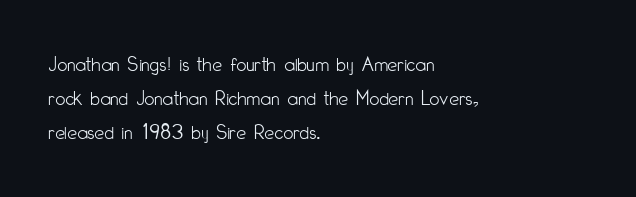
The image shows 22 px text type, upright; set left-aligned, normal line spacing (1.54x), normal letter spacing, not underlined.
